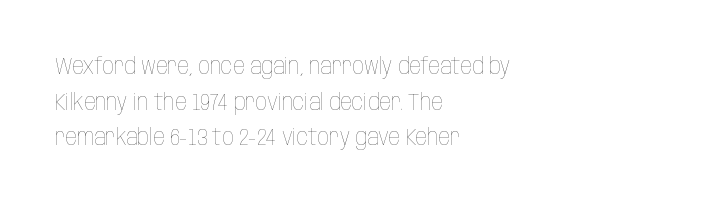
{"italic": "no", "bold": "no", "underline": "no", "align": "left", "line_spacing": "normal", "line_spacing_ratio": 1.55, "letter_spacing": "normal", "letter_spacing_em": 0.0, "glyph_px": 23}
